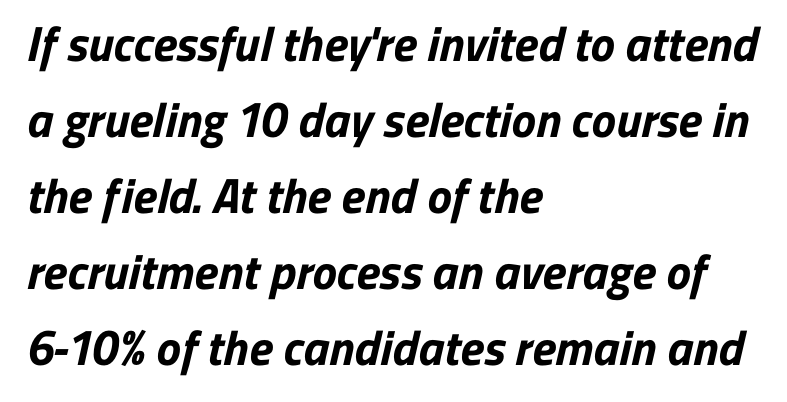
Q: Is the text bold? A: Yes.
Q: Is the typeface a serif or a sans-serif typeface? A: Sans-serif.
Q: Is the text underlined? A: No.
Q: How is the paragraph aligned? A: Left-aligned.
Q: Is the spacing between letters normal or unusually wide? A: Normal.
Q: Is the spacing between lines tight, normal or loose? A: Normal.
Q: Width (condensed, normal, or wide)? A: Normal.
Q: Stroke contrast? A: Low.
Q: x-height? A: Medium.
Q: Monospaced? A: No.
